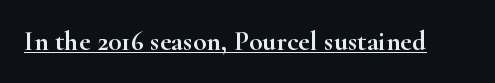
{"serif": "yes", "italic": "no", "width": "wide", "stroke_contrast": "high", "x_height": "small", "monospaced": "no", "underline": "yes", "letter_spacing": "normal", "letter_spacing_em": 0.0, "glyph_px": 28}
